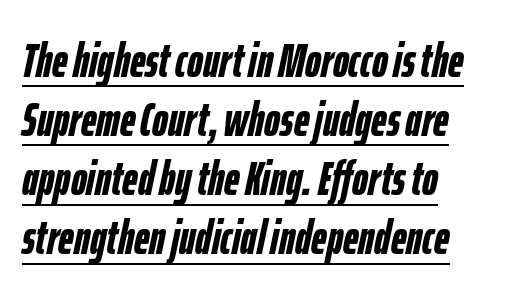
Q: Is the text bold? A: Yes.
Q: Is the text italic (slanted)? A: Yes, it leans right by about 12 degrees.
Q: Is the text underlined? A: Yes.
Q: How is the paragraph aligned? A: Left-aligned.
Q: Is the spacing between letters normal or unusually wide? A: Normal.
Q: Width (condensed, normal, or wide)? A: Condensed.
Q: Stroke contrast? A: Low.
Q: x-height? A: Medium.
Q: Monospaced? A: No.
